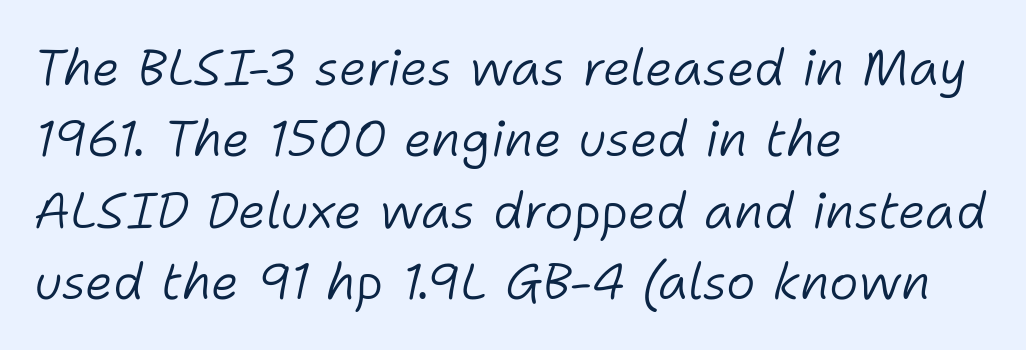
The image shows 50 px light type, italic (leaning right); set left-aligned, normal line spacing (1.43x), normal letter spacing, not underlined; low stroke contrast and a medium x-height.
